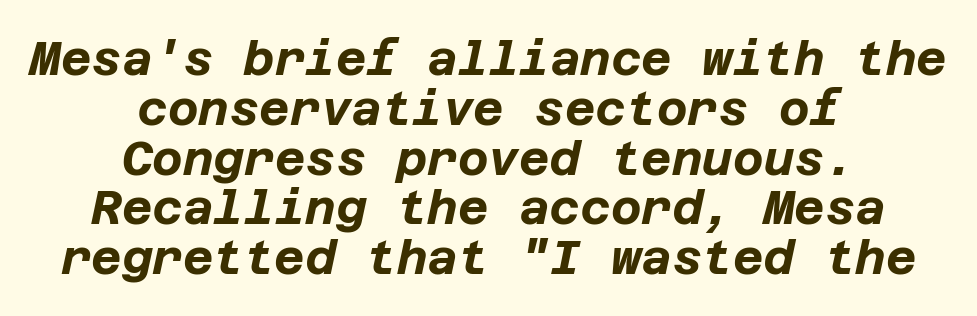
{"italic": "yes", "lean": "right", "slant_degrees": 12, "bold": "yes", "weight": "bold", "width": "normal", "stroke_contrast": "low", "x_height": "large", "underline": "no", "align": "center", "line_spacing": "tight", "line_spacing_ratio": 1.06, "letter_spacing": "normal", "letter_spacing_em": 0.0, "glyph_px": 47}
